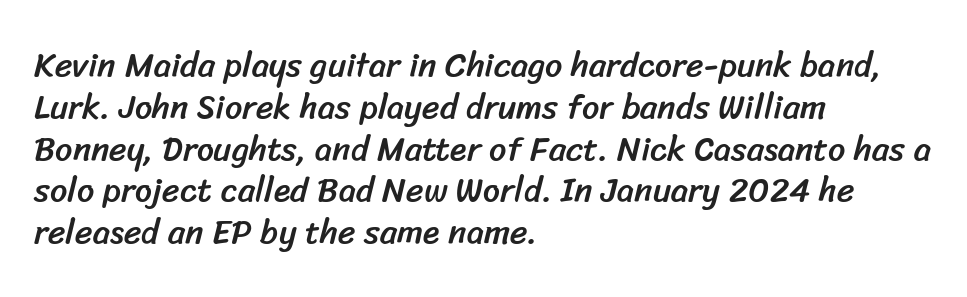
Q: Is the typeface a serif or a sans-serif typeface? A: Sans-serif.
Q: Is the text underlined? A: No.
Q: How is the paragraph aligned? A: Left-aligned.
Q: Is the spacing between letters normal or unusually wide? A: Normal.
Q: Width (condensed, normal, or wide)? A: Normal.
Q: Stroke contrast? A: Low.
Q: x-height? A: Medium.
Q: Monospaced? A: No.
